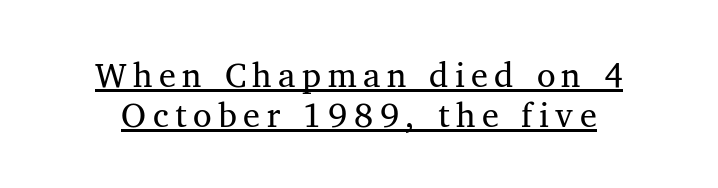
{"serif": "yes", "italic": "no", "bold": "no", "weight": "regular", "width": "normal", "stroke_contrast": "medium", "x_height": "medium", "monospaced": "no", "underline": "yes", "line_spacing_ratio": 1.19, "glyph_px": 34}
